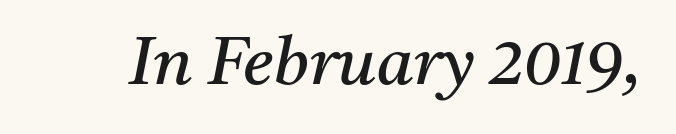
Q: Is the text bold? A: No.
Q: Is the text italic (slanted)? A: Yes, it leans right by about 11 degrees.
Q: Is the typeface a serif or a sans-serif typeface? A: Serif.
Q: Is the text underlined? A: No.
Q: Is the spacing between letters normal or unusually wide? A: Normal.
Q: Width (condensed, normal, or wide)? A: Normal.
Q: Stroke contrast? A: Medium.
Q: x-height? A: Medium.
Q: Monospaced? A: No.
